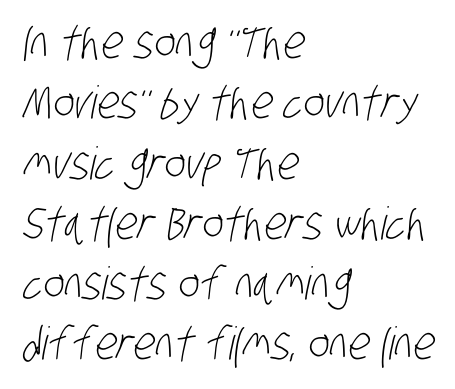
Q: Is the text bold? A: No.
Q: Is the typeface a serif or a sans-serif typeface? A: Sans-serif.
Q: Is the text underlined? A: No.
Q: How is the paragraph aligned? A: Left-aligned.
Q: Is the spacing between letters normal or unusually wide? A: Normal.
Q: Is the spacing between lines tight, normal or loose? A: Normal.
Q: Width (condensed, normal, or wide)? A: Condensed.
Q: Stroke contrast? A: Low.
Q: x-height? A: Large.
Q: Monospaced? A: No.
